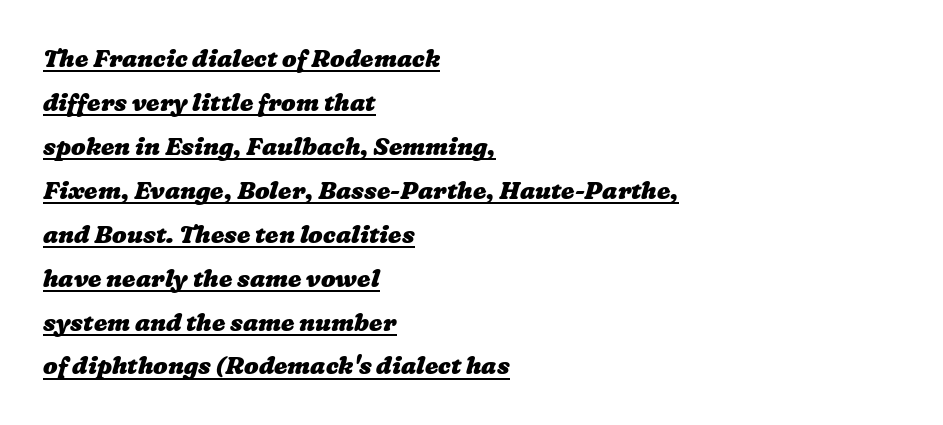
Q: Is the text bold? A: Yes.
Q: Is the text underlined? A: Yes.
Q: How is the paragraph aligned? A: Left-aligned.
Q: Is the spacing between letters normal or unusually wide? A: Normal.
